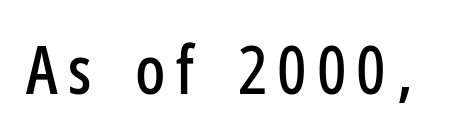
{"serif": "no", "italic": "no", "width": "condensed", "stroke_contrast": "low", "x_height": "medium", "monospaced": "no", "underline": "no", "glyph_px": 67}
